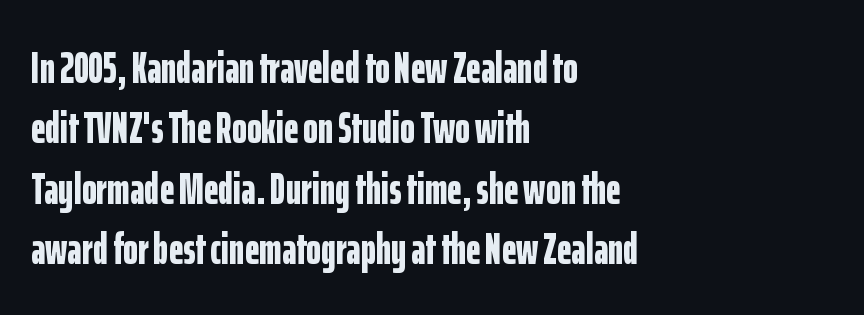
Q: Is the text bold? A: Yes.
Q: Is the text italic (slanted)? A: No, it is upright.
Q: Is the typeface a serif or a sans-serif typeface? A: Sans-serif.
Q: Is the text underlined? A: No.
Q: How is the paragraph aligned? A: Left-aligned.
Q: Is the spacing between letters normal or unusually wide? A: Normal.
Q: Is the spacing between lines tight, normal or loose? A: Normal.
Q: Width (condensed, normal, or wide)? A: Condensed.
Q: Stroke contrast? A: Low.
Q: x-height? A: Medium.
Q: Monospaced? A: No.
